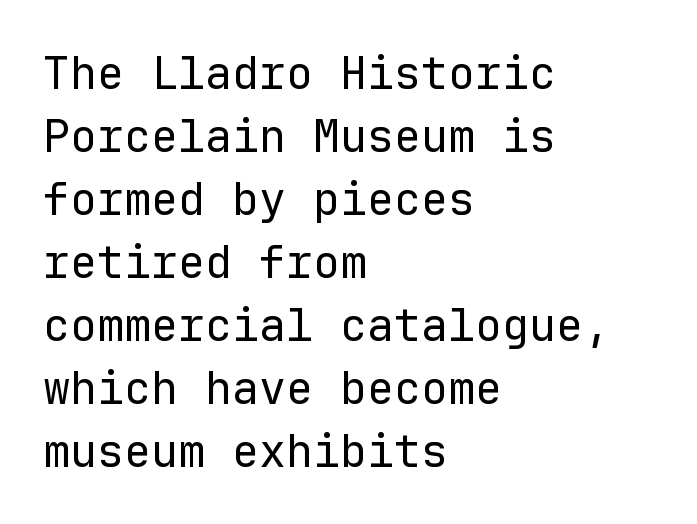
The image shows 45 px regular-weight sans-serif type, upright, monospaced; set left-aligned, normal line spacing (1.4x), normal letter spacing, not underlined; low stroke contrast and a medium x-height.
